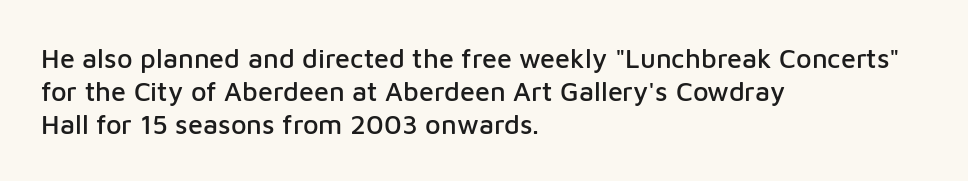
{"italic": "no", "underline": "no", "align": "left", "line_spacing_ratio": 1.22, "letter_spacing": "normal", "letter_spacing_em": 0.0, "glyph_px": 27}
